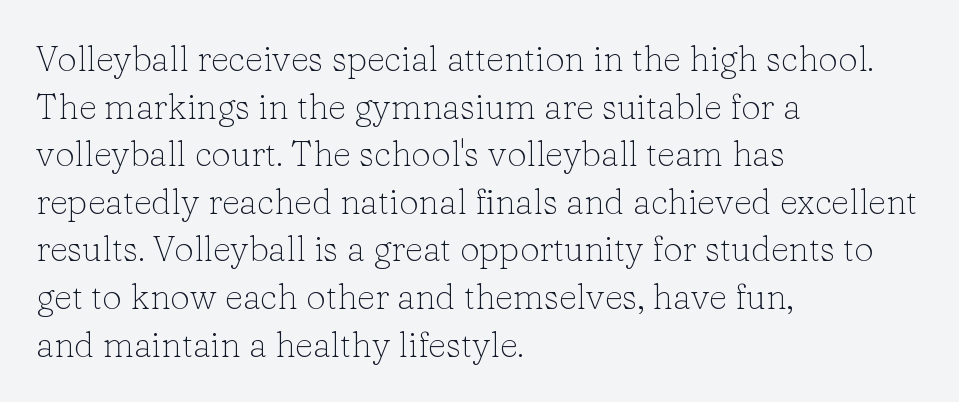
Q: Is the text bold? A: No.
Q: Is the text italic (slanted)? A: No, it is upright.
Q: Is the typeface a serif or a sans-serif typeface? A: Serif.
Q: Is the text underlined? A: No.
Q: How is the paragraph aligned? A: Left-aligned.
Q: Is the spacing between letters normal or unusually wide? A: Normal.
Q: Is the spacing between lines tight, normal or loose? A: Normal.
Q: Width (condensed, normal, or wide)? A: Normal.
Q: Stroke contrast? A: Low.
Q: x-height? A: Medium.
Q: Monospaced? A: No.
